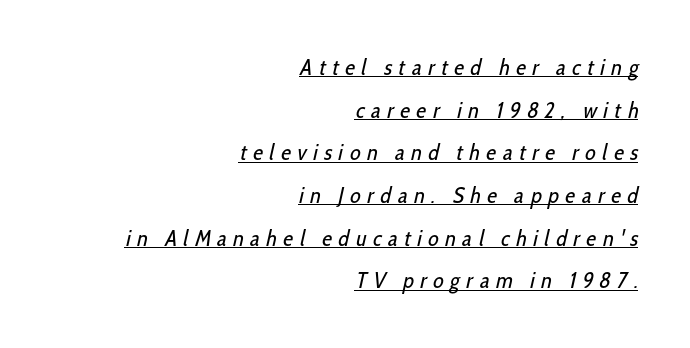
{"bold": "no", "underline": "yes", "align": "right", "line_spacing": "loose", "line_spacing_ratio": 1.94, "letter_spacing": "wide", "letter_spacing_em": 0.3, "glyph_px": 22}
